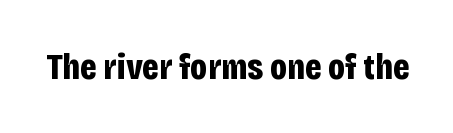
Q: Is the text bold? A: Yes.
Q: Is the text italic (slanted)? A: No, it is upright.
Q: Is the typeface a serif or a sans-serif typeface? A: Sans-serif.
Q: Is the text underlined? A: No.
Q: Is the spacing between letters normal or unusually wide? A: Normal.
Q: Width (condensed, normal, or wide)? A: Condensed.
Q: Stroke contrast? A: Low.
Q: x-height? A: Large.
Q: Monospaced? A: No.
